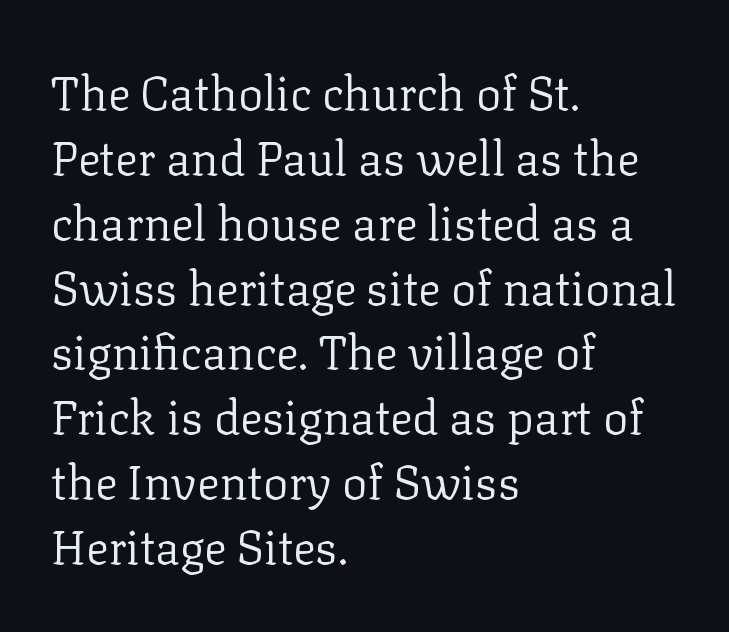
The image shows 47 px regular-weight serif type, upright; set left-aligned, normal line spacing (1.38x), normal letter spacing, not underlined; low stroke contrast and a medium x-height.
